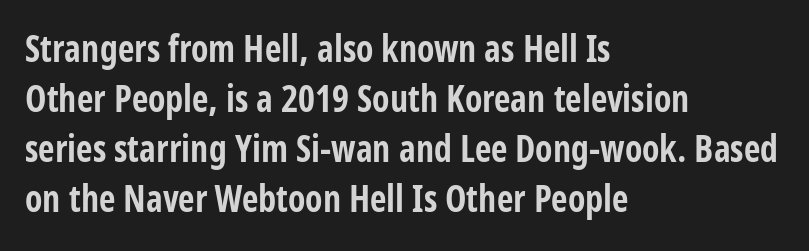
{"serif": "no", "italic": "no", "bold": "yes", "weight": "bold", "width": "condensed", "stroke_contrast": "low", "x_height": "large", "monospaced": "no", "underline": "no", "align": "left", "line_spacing": "normal", "line_spacing_ratio": 1.39, "letter_spacing": "normal", "letter_spacing_em": 0.0, "glyph_px": 36}
